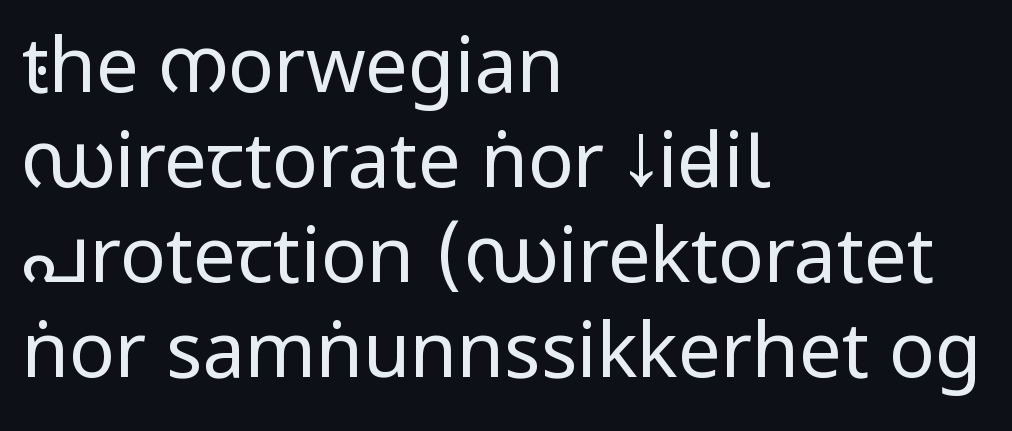
{"serif": "no", "italic": "no", "bold": "no", "weight": "regular", "width": "condensed", "stroke_contrast": "low", "x_height": "large", "monospaced": "no", "underline": "no", "align": "left", "line_spacing": "normal", "line_spacing_ratio": 1.25, "letter_spacing": "normal", "letter_spacing_em": 0.0, "glyph_px": 76}
